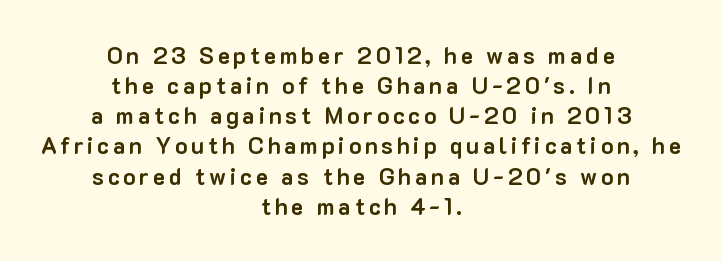
Ascenders rise straight up at ninety degrees. This block has exactly the height ordinary leading produces. These lines stack symmetrically, like a column narrowing and widening about its center. Compared with an ordinary text face, these strokes are far heavier — a full bold. The passage shown is not underscored anywhere.
